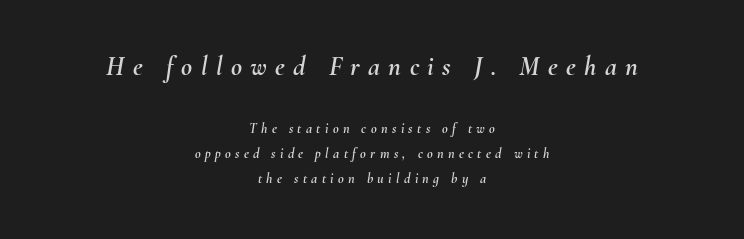
Q: Is the text italic (slanted)? A: Yes, it leans right by about 10 degrees.
Q: Is the text underlined? A: No.
Q: How is the paragraph aligned? A: Centered.
Q: Is the spacing between letters normal or unusually wide? A: Unusually wide.
Q: Which block of text is set in a larger size, the first (top) or the second (bottom)? A: The first (top) one.
